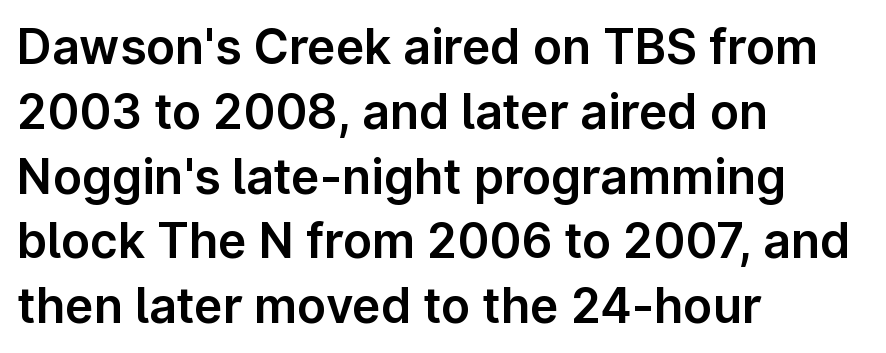
Horizontal alignment here is leftward, the default for most running prose. This is the regular roman posture of the typeface. The type family on display is of the sans-serif kind. Check the space under the baseline: it is left empty.
